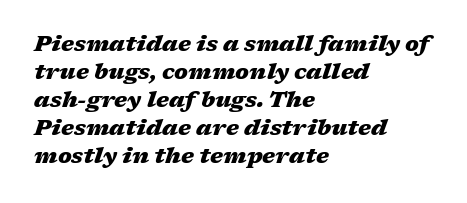
The image shows 22 px bold type, italic (leaning right); set left-aligned, normal line spacing (1.27x), normal letter spacing, not underlined.
